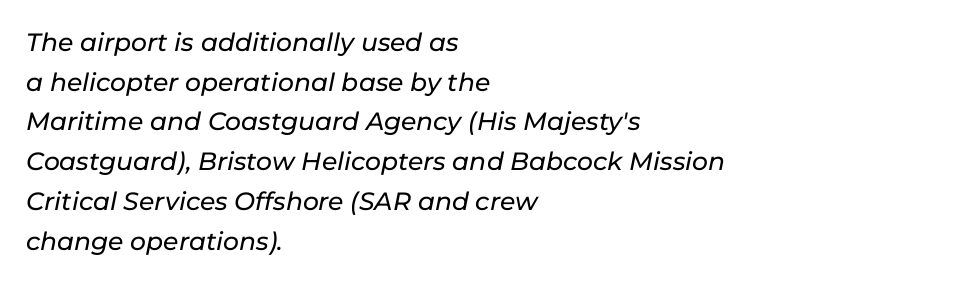
Q: Is the text italic (slanted)? A: Yes, it leans right by about 11 degrees.
Q: Is the text underlined? A: No.
Q: How is the paragraph aligned? A: Left-aligned.
Q: Is the spacing between letters normal or unusually wide? A: Normal.
Q: Is the spacing between lines tight, normal or loose? A: Normal.
